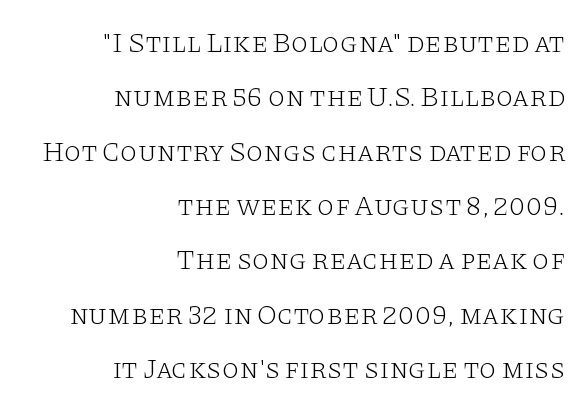
Q: Is the text bold? A: No.
Q: Is the text italic (slanted)? A: No, it is upright.
Q: Is the typeface a serif or a sans-serif typeface? A: Serif.
Q: Is the text underlined? A: No.
Q: How is the paragraph aligned? A: Right-aligned.
Q: Is the spacing between letters normal or unusually wide? A: Normal.
Q: Is the spacing between lines tight, normal or loose? A: Loose.
Q: Width (condensed, normal, or wide)? A: Wide.
Q: Stroke contrast? A: Low.
Q: x-height? A: Large.
Q: Monospaced? A: No.
